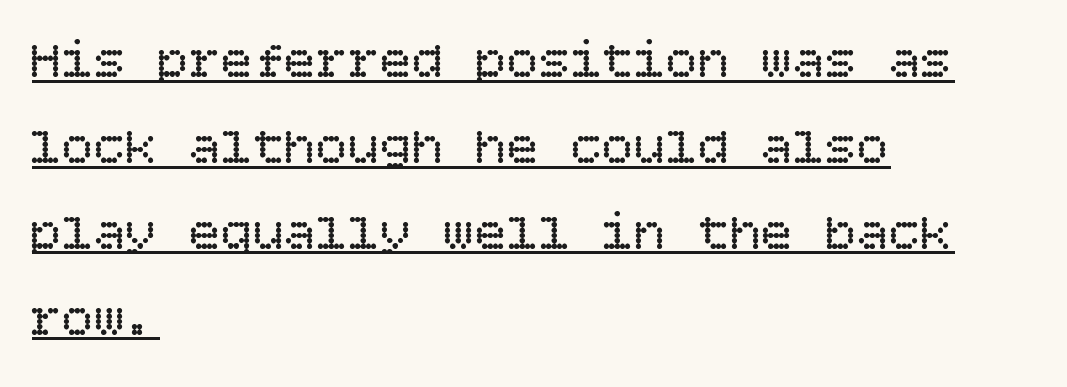
Q: Is the text bold? A: No.
Q: Is the text italic (slanted)? A: No, it is upright.
Q: Is the text underlined? A: Yes.
Q: How is the paragraph aligned? A: Left-aligned.
Q: Is the spacing between letters normal or unusually wide? A: Normal.
Q: Is the spacing between lines tight, normal or loose? A: Normal.
Q: Width (condensed, normal, or wide)? A: Normal.
Q: Stroke contrast? A: Low.
Q: x-height? A: Large.
